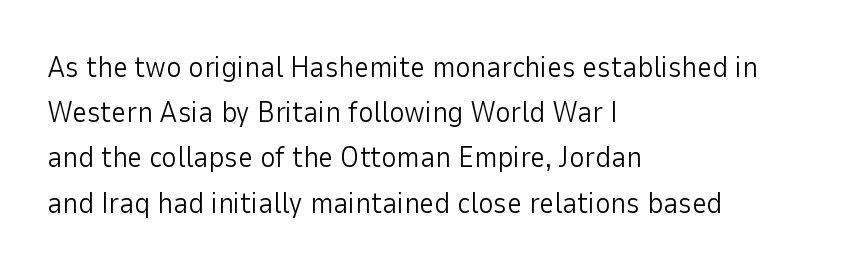
{"serif": "no", "italic": "no", "bold": "no", "weight": "light", "width": "normal", "stroke_contrast": "low", "x_height": "medium", "monospaced": "no", "underline": "no", "align": "left", "line_spacing": "normal", "line_spacing_ratio": 1.56, "letter_spacing": "normal", "letter_spacing_em": 0.0, "glyph_px": 29}
